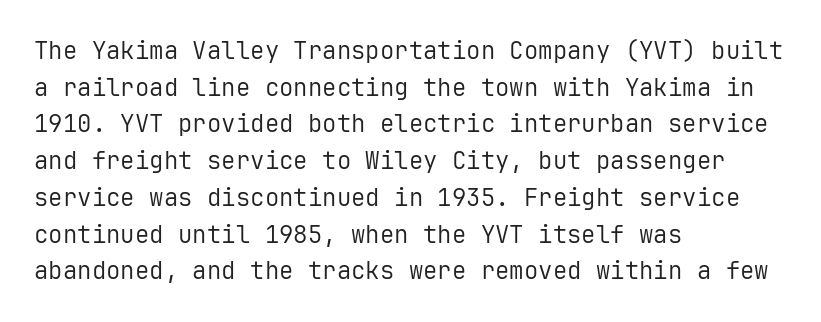
{"italic": "no", "bold": "no", "underline": "no", "align": "left", "line_spacing": "normal", "line_spacing_ratio": 1.53, "letter_spacing": "normal", "letter_spacing_em": 0.0, "glyph_px": 24}
